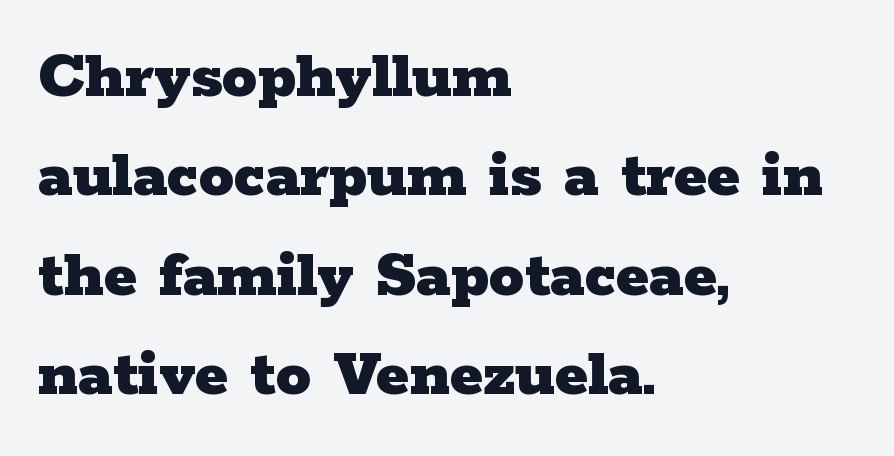
The image shows 70 px heavy, wide serif type, upright; set left-aligned, normal line spacing (1.42x), normal letter spacing, not underlined; low stroke contrast and a medium x-height.
